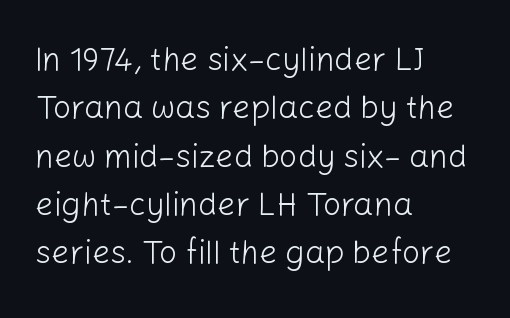
Q: Is the text bold? A: No.
Q: Is the text italic (slanted)? A: No, it is upright.
Q: Is the typeface a serif or a sans-serif typeface? A: Sans-serif.
Q: Is the text underlined? A: No.
Q: How is the paragraph aligned? A: Left-aligned.
Q: Is the spacing between letters normal or unusually wide? A: Normal.
Q: Is the spacing between lines tight, normal or loose? A: Normal.
Q: Width (condensed, normal, or wide)? A: Normal.
Q: Stroke contrast? A: Low.
Q: x-height? A: Medium.
Q: Monospaced? A: No.
